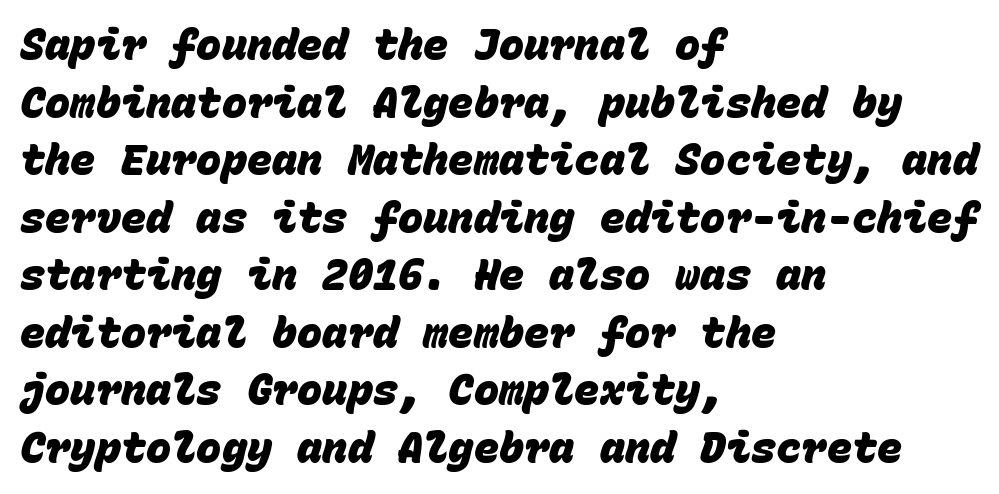
Q: Is the text bold? A: Yes.
Q: Is the typeface a serif or a sans-serif typeface? A: Sans-serif.
Q: Is the text underlined? A: No.
Q: How is the paragraph aligned? A: Left-aligned.
Q: Is the spacing between letters normal or unusually wide? A: Normal.
Q: Is the spacing between lines tight, normal or loose? A: Normal.
Q: Width (condensed, normal, or wide)? A: Normal.
Q: Stroke contrast? A: Low.
Q: x-height? A: Large.
Q: Monospaced? A: Yes.
